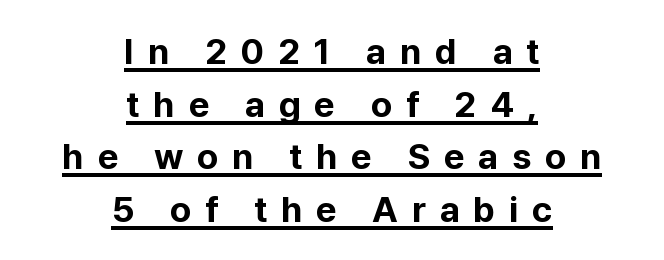
{"serif": "no", "italic": "no", "bold": "yes", "weight": "bold", "width": "normal", "stroke_contrast": "low", "x_height": "medium", "monospaced": "no", "underline": "yes", "align": "center", "line_spacing": "normal", "line_spacing_ratio": 1.46, "letter_spacing": "wide", "letter_spacing_em": 0.38, "glyph_px": 36}
